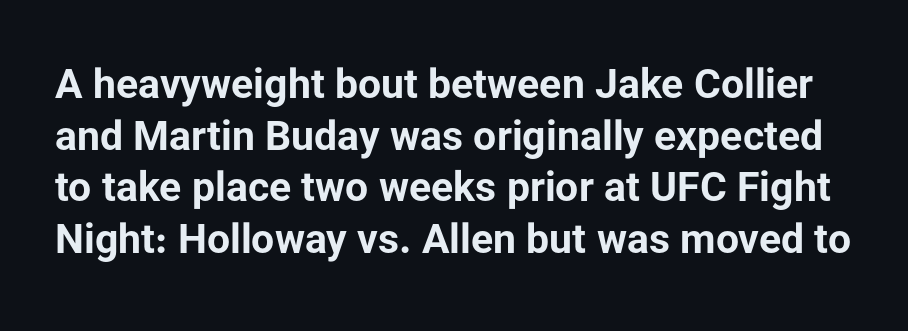
The image shows 41 px bold sans-serif type, upright; set normal line spacing (1.26x), normal letter spacing, not underlined; low stroke contrast and a medium x-height.
